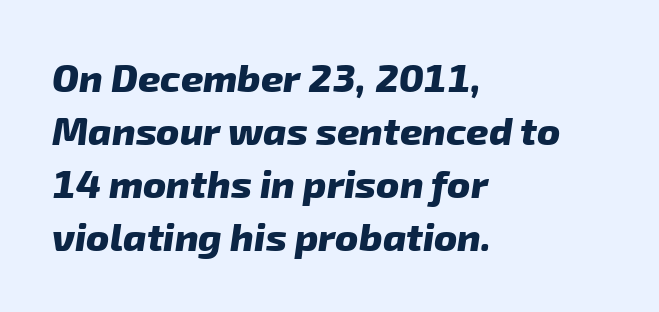
{"serif": "no", "bold": "yes", "weight": "heavy", "width": "normal", "stroke_contrast": "low", "x_height": "medium", "monospaced": "no", "underline": "no", "align": "left", "line_spacing": "normal", "line_spacing_ratio": 1.36, "letter_spacing": "normal", "letter_spacing_em": 0.0, "glyph_px": 39}
